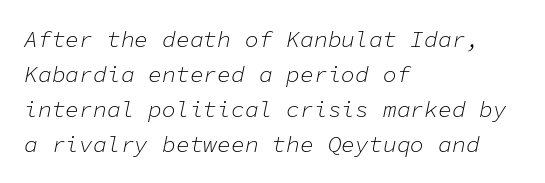
Q: Is the text bold? A: No.
Q: Is the text italic (slanted)? A: Yes, it leans right by about 11 degrees.
Q: Is the text underlined? A: No.
Q: How is the paragraph aligned? A: Left-aligned.
Q: Is the spacing between letters normal or unusually wide? A: Normal.
Q: Is the spacing between lines tight, normal or loose? A: Normal.
